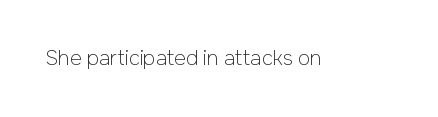
Posture: upright roman. Short note: letters normally spaced. The weight would be labelled regular, book, light, or lighter still. Lines of text with bare space underneath.
